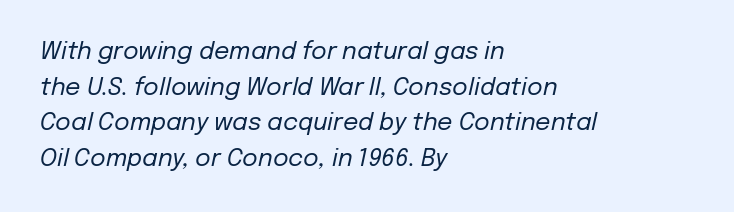
The image shows 24 px text type, italic (leaning right); set left-aligned, normal line spacing (1.48x), normal letter spacing, not underlined.
